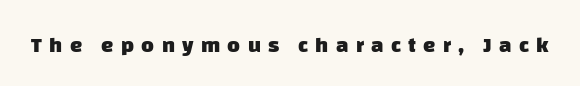
The image shows 22 px bold type; set unusually wide letter spacing (+0.33 em), not underlined.
